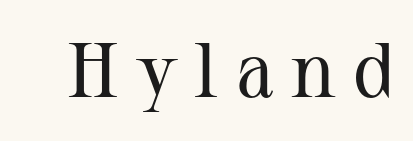
Glance below the letters and you will spot only blank space. Ordinary non-slanted type is in use. Each letter keeps its own natural width here, so spacing adapts to shape. Ink coverage per letter is moderate at most.
